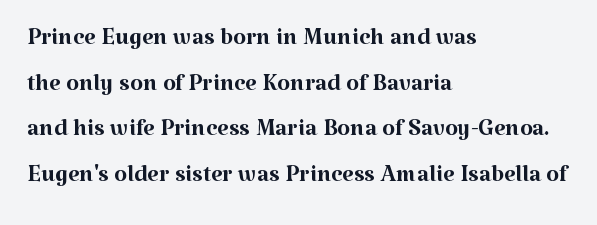
{"serif": "yes", "italic": "no", "bold": "no", "weight": "regular", "width": "normal", "stroke_contrast": "medium", "x_height": "medium", "monospaced": "no", "underline": "no", "align": "left", "line_spacing": "normal", "line_spacing_ratio": 1.38, "letter_spacing": "normal", "letter_spacing_em": 0.0, "glyph_px": 33}
